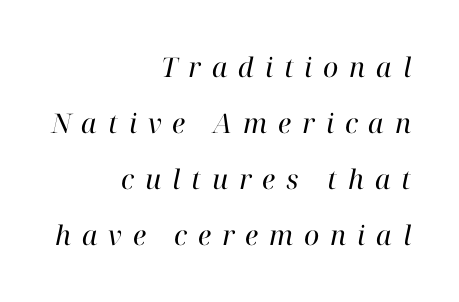
{"italic": "yes", "lean": "right", "slant_degrees": 12, "bold": "no", "underline": "no", "align": "right", "line_spacing": "loose", "line_spacing_ratio": 2.08, "letter_spacing": "wide", "letter_spacing_em": 0.4, "glyph_px": 27}
